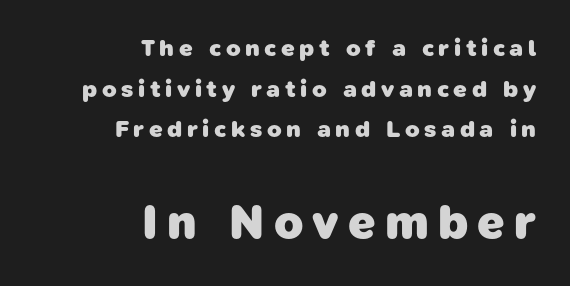
The image shows 48 px heavy sans-serif type; set right-aligned, normal line spacing (1.69x), not underlined; the second (bottom) block is 2.0x larger; low stroke contrast and a medium x-height.
